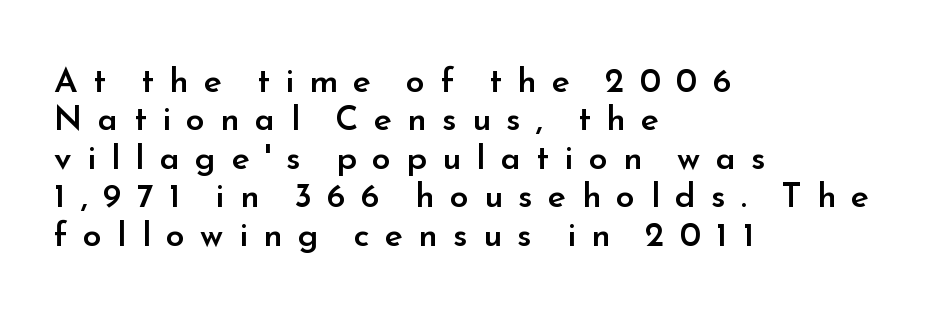
The image shows 34 px semibold sans-serif type, upright; set left-aligned, tight line spacing (1.13x), unusually wide letter spacing (+0.45 em), not underlined; low stroke contrast and a small x-height.
